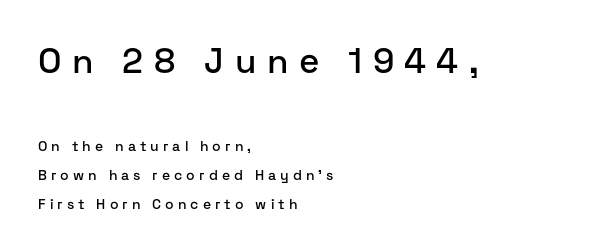
Widely set lines give the paragraph a tall, airy silhouette. Characters remain perfectly vertical along every line. Between these two stacked blocks, the higher one wins on size. Short and long lines alike share a common starting point at left.
